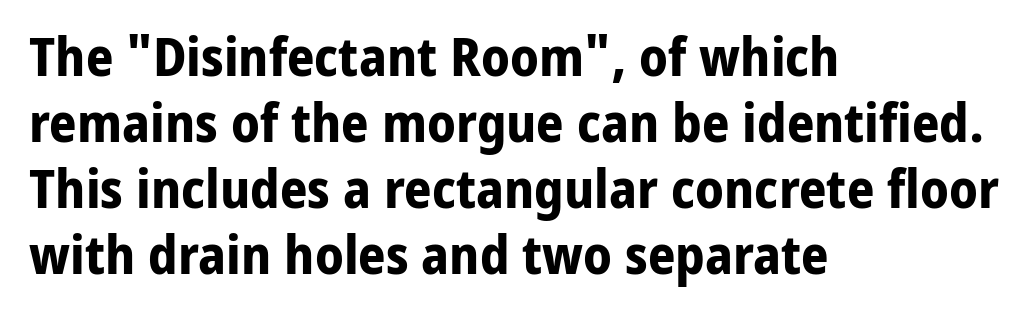
The image shows 54 px bold sans-serif type, upright; set left-aligned, line spacing 1.22x, normal letter spacing, not underlined; low stroke contrast and a medium x-height.
